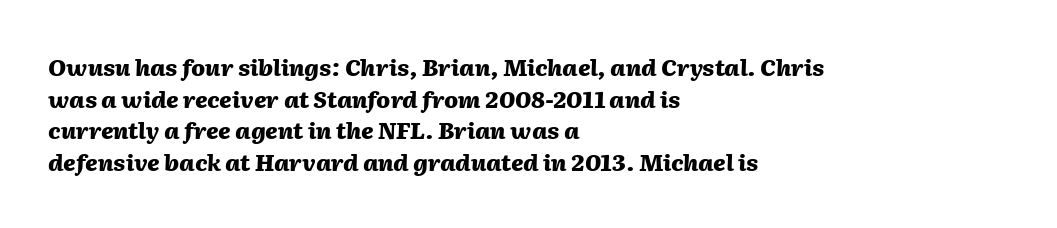
The image shows 23 px bold type, italic (leaning right); set left-aligned, normal line spacing (1.38x), normal letter spacing, not underlined.
